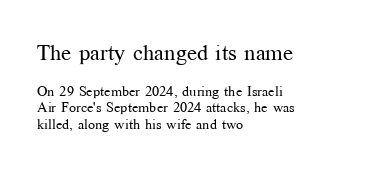
The image shows 22 px text type, upright; set left-aligned, line spacing 1.19x, normal letter spacing, not underlined; the first (top) block is 1.57x larger.
